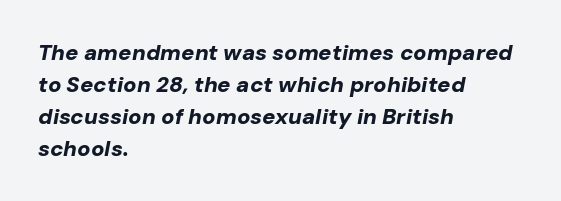
Students, this is bold: see how much ink each stroke carries. The passage shown is not underscored anywhere. Leading: standard. Characters are canted at an angle relative to the baseline's perpendicular.
